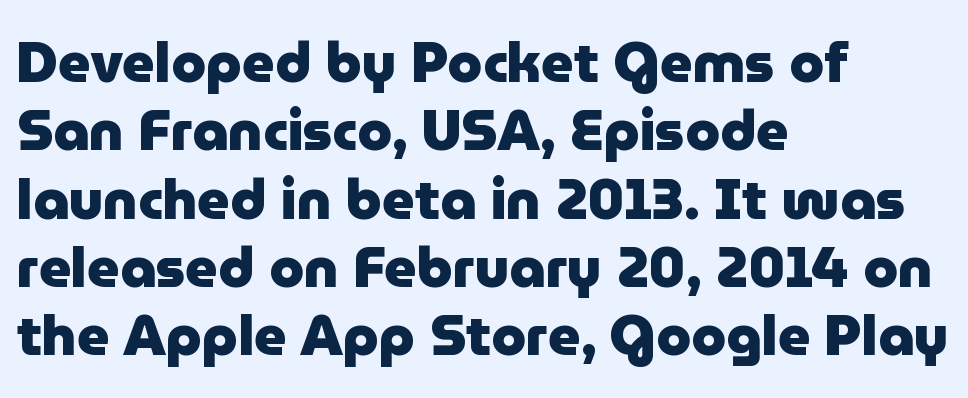
{"serif": "no", "italic": "no", "bold": "yes", "weight": "heavy", "width": "normal", "stroke_contrast": "low", "x_height": "medium", "monospaced": "no", "underline": "no", "align": "left", "line_spacing_ratio": 1.22, "letter_spacing": "normal", "letter_spacing_em": 0.0, "glyph_px": 56}
